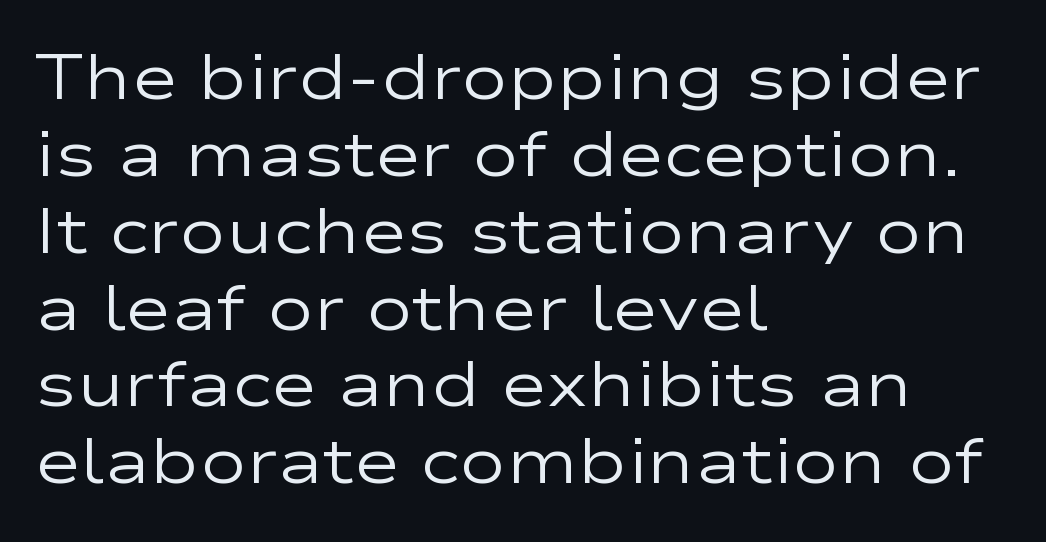
The image shows 63 px regular-weight, wide sans-serif type, upright; set left-aligned, line spacing 1.22x, normal letter spacing, not underlined; low stroke contrast and a medium x-height.
